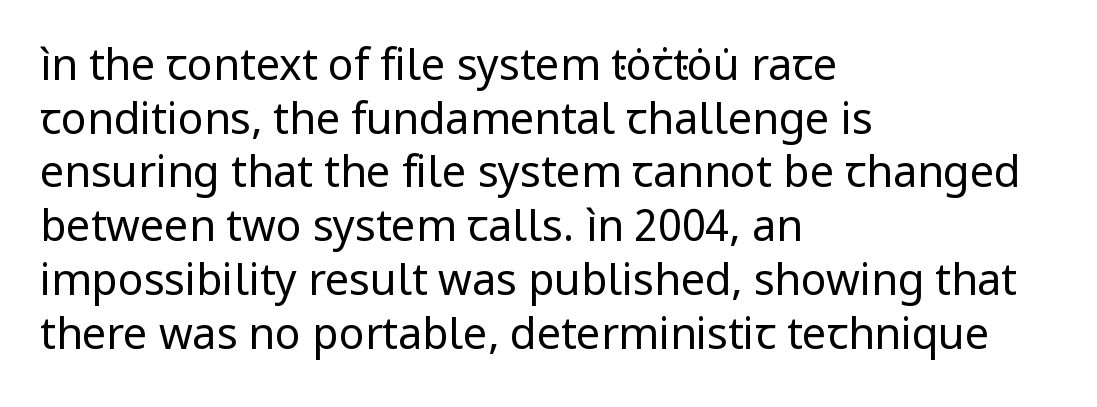
{"serif": "no", "italic": "no", "bold": "no", "weight": "regular", "width": "normal", "stroke_contrast": "low", "x_height": "medium", "monospaced": "no", "underline": "no", "align": "left", "line_spacing": "normal", "line_spacing_ratio": 1.25, "letter_spacing": "normal", "letter_spacing_em": 0.0, "glyph_px": 43}
